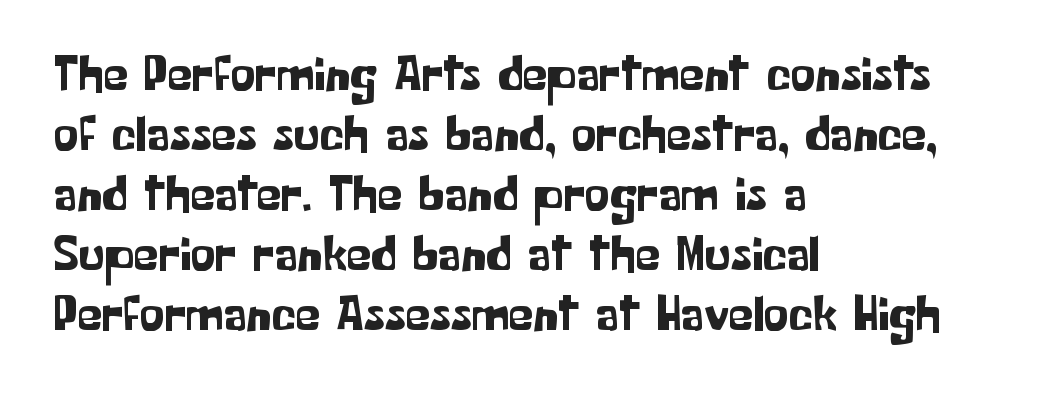
{"serif": "no", "italic": "no", "width": "normal", "stroke_contrast": "low", "x_height": "medium", "monospaced": "no", "underline": "no", "align": "left", "line_spacing_ratio": 1.2, "letter_spacing": "normal", "letter_spacing_em": 0.0, "glyph_px": 50}
